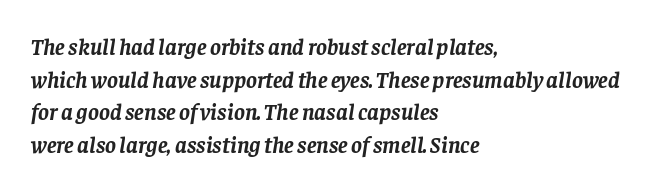
The image shows 23 px bold type, italic (leaning right); set left-aligned, normal line spacing (1.42x), normal letter spacing, not underlined.
